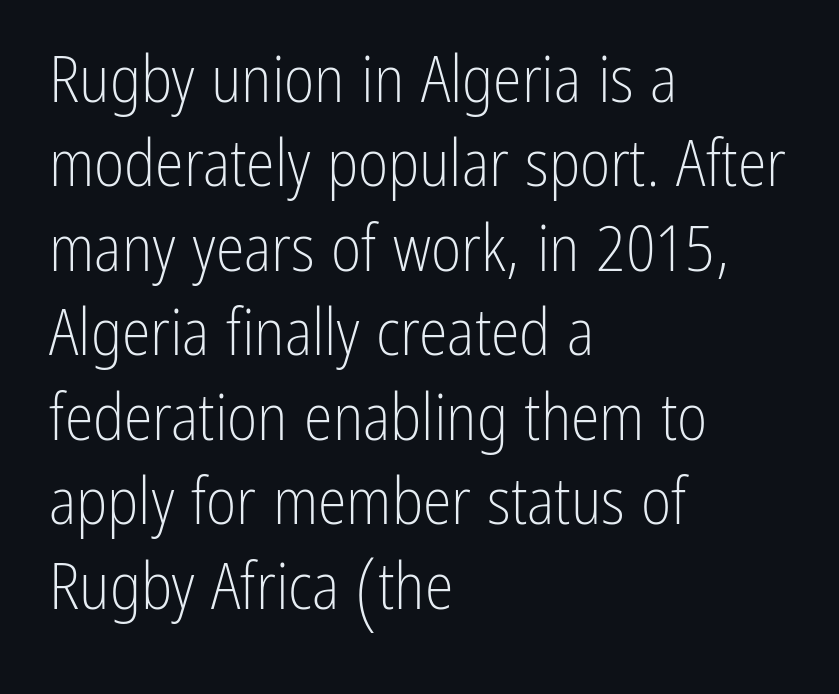
A normal amount of white space separates one row of letters from the next. Compared with a centered layout, this one pins lines to the left instead. The font is comparable to plain body text, perhaps lighter. No feet cap the strokes, marking this as sans-serif type. The letters stand upright; this is a roman face.
